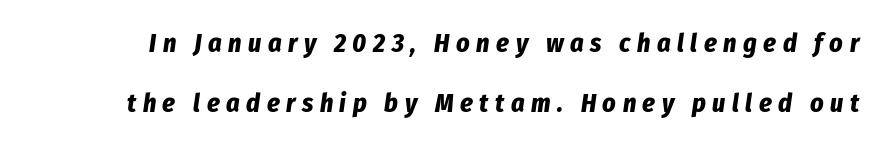
The designer dialed line spacing up above the default. The typography opts for an oblique posture over an upright one. The sample has been set heavy, in full bold. Letters rest on an invisible, unmarked baseline.
